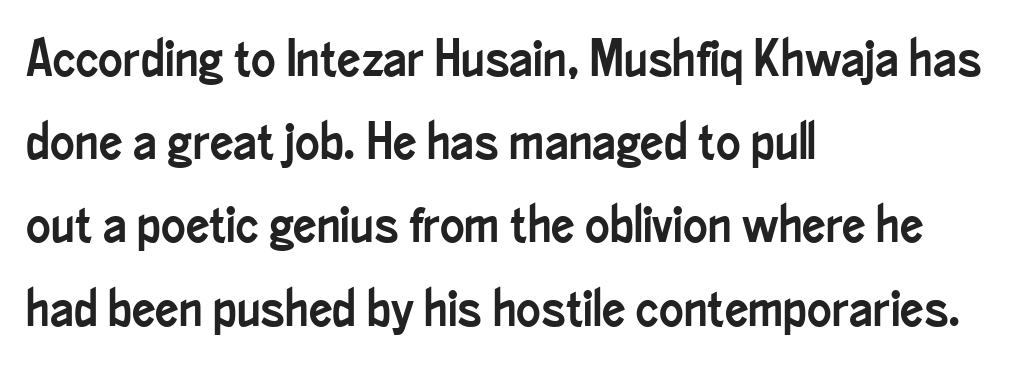
Q: Is the text italic (slanted)? A: No, it is upright.
Q: Is the typeface a serif or a sans-serif typeface? A: Sans-serif.
Q: Is the text underlined? A: No.
Q: How is the paragraph aligned? A: Left-aligned.
Q: Is the spacing between letters normal or unusually wide? A: Normal.
Q: Is the spacing between lines tight, normal or loose? A: Normal.
Q: Width (condensed, normal, or wide)? A: Condensed.
Q: Stroke contrast? A: Low.
Q: x-height? A: Small.
Q: Monospaced? A: No.
